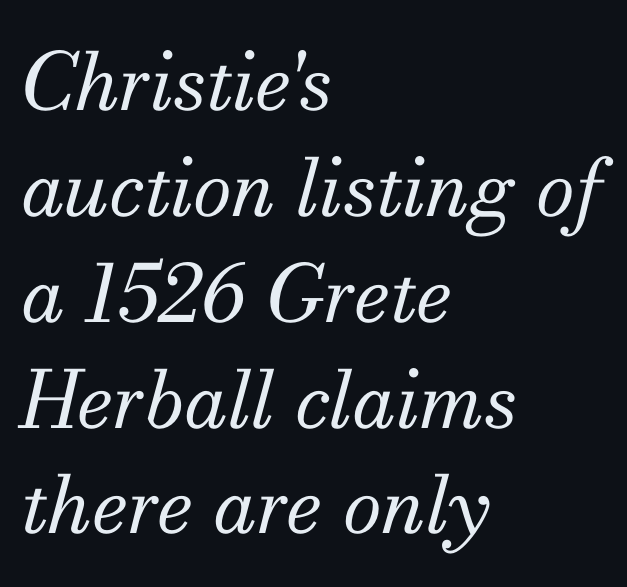
The tracking reads as untouched default to a designer's eye. The ragged edge is on the right, which tells us the setting is flush left. Stems here are at most as thick as an everyday book face. This sample uses a serif face. The words here are not underlined.
